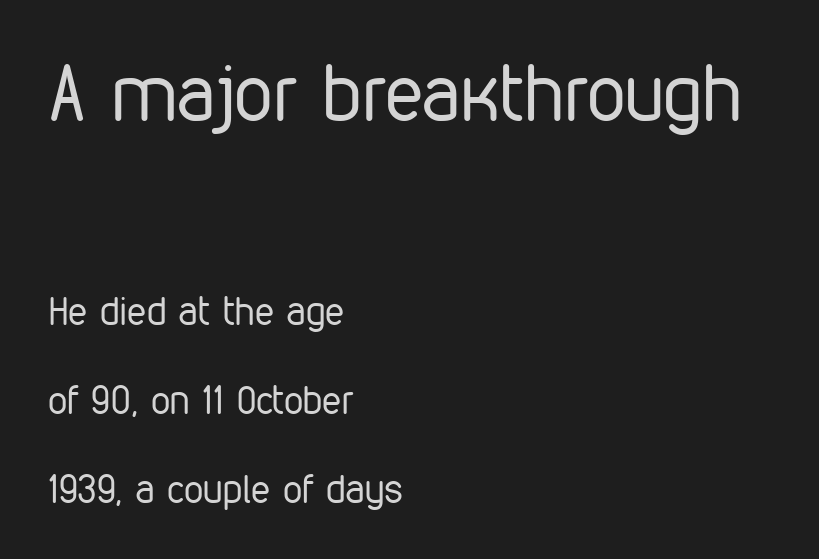
Q: Is the text bold? A: No.
Q: Is the text italic (slanted)? A: No, it is upright.
Q: Is the typeface a serif or a sans-serif typeface? A: Sans-serif.
Q: Is the text underlined? A: No.
Q: How is the paragraph aligned? A: Left-aligned.
Q: Is the spacing between letters normal or unusually wide? A: Normal.
Q: Is the spacing between lines tight, normal or loose? A: Loose.
Q: Which block of text is set in a larger size, the first (top) or the second (bottom)? A: The first (top) one.
Q: Width (condensed, normal, or wide)? A: Condensed.
Q: Stroke contrast? A: Low.
Q: x-height? A: Medium.
Q: Monospaced? A: No.
